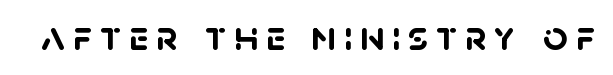
{"serif": "no", "bold": "yes", "weight": "semibold", "width": "normal", "stroke_contrast": "low", "x_height": "large", "monospaced": "no", "underline": "no", "glyph_px": 43}
